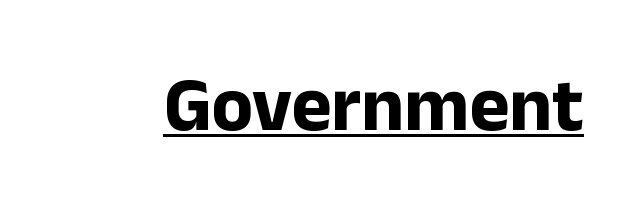
The image shows 76 px bold sans-serif type, upright; set normal letter spacing, underlined; low stroke contrast and a medium x-height.
